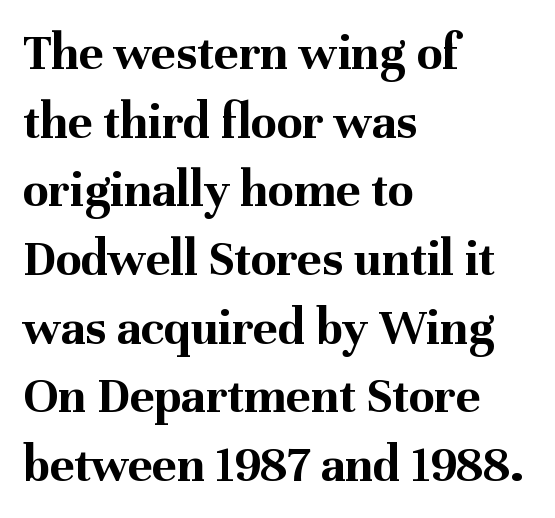
{"serif": "yes", "italic": "no", "bold": "yes", "weight": "bold", "width": "normal", "stroke_contrast": "medium", "x_height": "medium", "monospaced": "no", "underline": "no", "align": "left", "line_spacing": "normal", "line_spacing_ratio": 1.32, "letter_spacing": "normal", "letter_spacing_em": 0.0, "glyph_px": 52}
